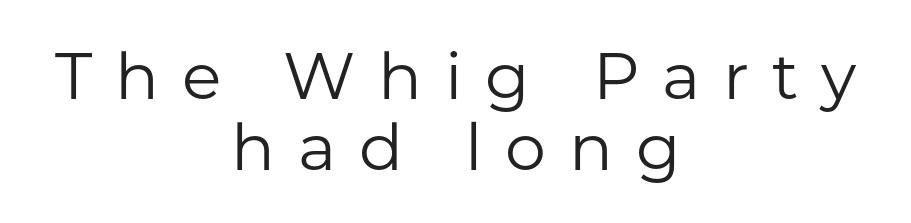
Q: Is the text bold? A: No.
Q: Is the text italic (slanted)? A: No, it is upright.
Q: Is the typeface a serif or a sans-serif typeface? A: Sans-serif.
Q: Is the text underlined? A: No.
Q: How is the paragraph aligned? A: Centered.
Q: Is the spacing between letters normal or unusually wide? A: Unusually wide.
Q: Is the spacing between lines tight, normal or loose? A: Tight.
Q: Width (condensed, normal, or wide)? A: Normal.
Q: Stroke contrast? A: Low.
Q: x-height? A: Medium.
Q: Monospaced? A: No.
